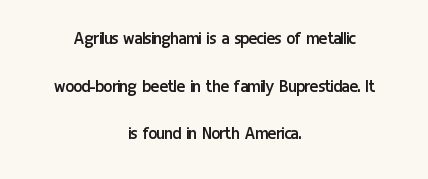
The image shows 20 px text type, upright; set centered, loose line spacing (2.38x), normal letter spacing, not underlined.
